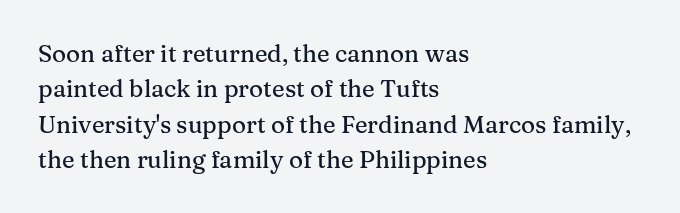
Q: Is the text italic (slanted)? A: No, it is upright.
Q: Is the text underlined? A: No.
Q: How is the paragraph aligned? A: Left-aligned.
Q: Is the spacing between letters normal or unusually wide? A: Normal.
Q: Is the spacing between lines tight, normal or loose? A: Normal.
